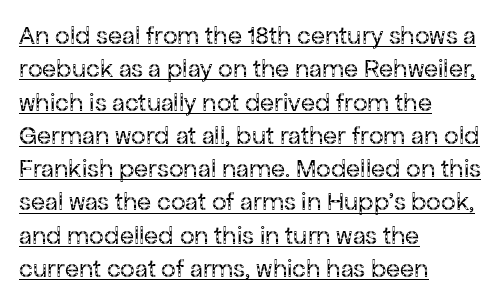
Q: Is the text bold? A: No.
Q: Is the text italic (slanted)? A: No, it is upright.
Q: Is the text underlined? A: Yes.
Q: How is the paragraph aligned? A: Left-aligned.
Q: Is the spacing between letters normal or unusually wide? A: Normal.
Q: Is the spacing between lines tight, normal or loose? A: Normal.
